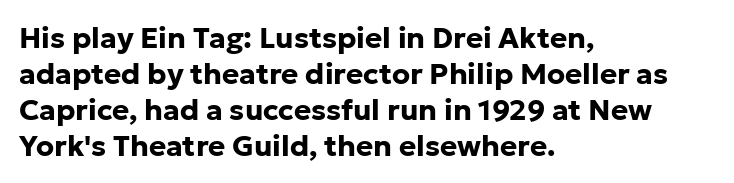
Q: Is the text bold? A: Yes.
Q: Is the text italic (slanted)? A: No, it is upright.
Q: Is the typeface a serif or a sans-serif typeface? A: Sans-serif.
Q: Is the text underlined? A: No.
Q: How is the paragraph aligned? A: Left-aligned.
Q: Is the spacing between letters normal or unusually wide? A: Normal.
Q: Width (condensed, normal, or wide)? A: Normal.
Q: Stroke contrast? A: Low.
Q: x-height? A: Medium.
Q: Monospaced? A: No.
